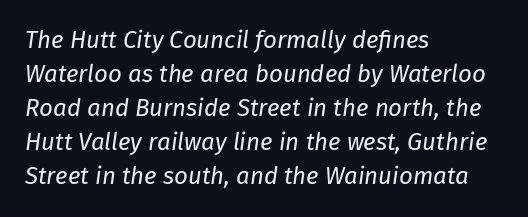
{"italic": "yes", "lean": "right", "slant_degrees": 8, "bold": "no", "underline": "no", "align": "left", "line_spacing": "normal", "line_spacing_ratio": 1.42, "letter_spacing": "normal", "letter_spacing_em": 0.0, "glyph_px": 24}
